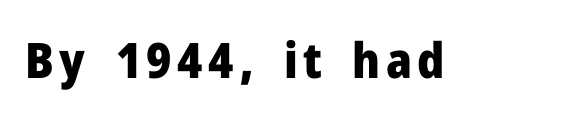
The image shows 49 px heavy sans-serif type, upright; set not underlined; low stroke contrast and a medium x-height.
